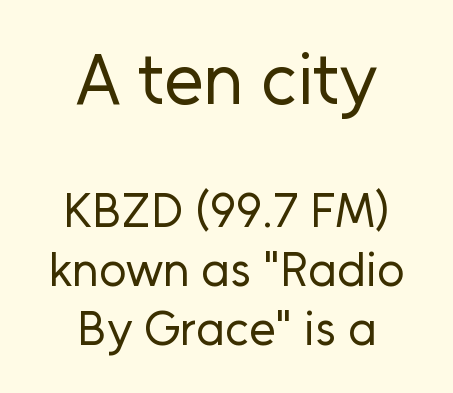
The image shows 72 px regular-weight sans-serif type, upright; set centered, line spacing 1.23x, normal letter spacing, not underlined; the first (top) block is 1.5x larger; low stroke contrast and a medium x-height.
